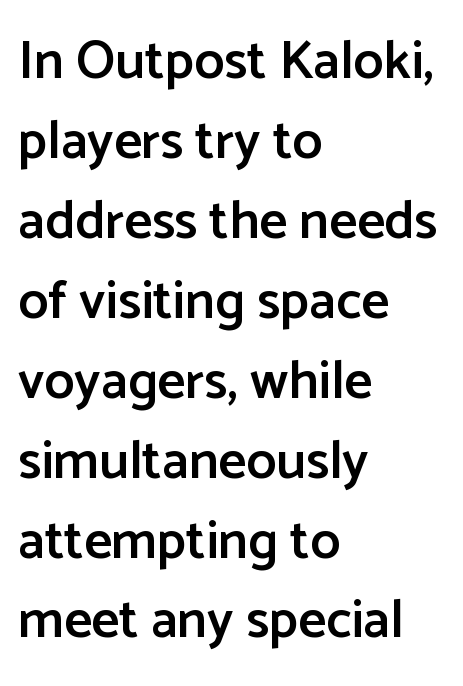
Q: Is the text bold? A: Semi-bold.
Q: Is the text italic (slanted)? A: No, it is upright.
Q: Is the typeface a serif or a sans-serif typeface? A: Sans-serif.
Q: Is the text underlined? A: No.
Q: How is the paragraph aligned? A: Left-aligned.
Q: Is the spacing between letters normal or unusually wide? A: Normal.
Q: Is the spacing between lines tight, normal or loose? A: Normal.
Q: Width (condensed, normal, or wide)? A: Normal.
Q: Stroke contrast? A: Low.
Q: x-height? A: Medium.
Q: Monospaced? A: No.
